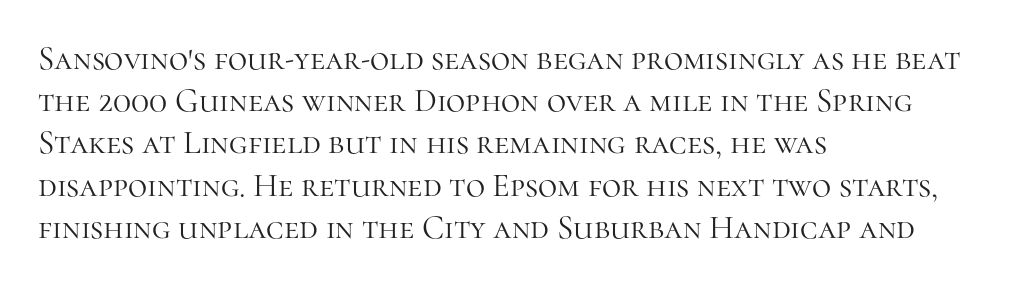
The image shows 33 px light serif type, upright; set left-aligned, normal line spacing (1.28x), normal letter spacing, not underlined; high stroke contrast and a medium x-height.
